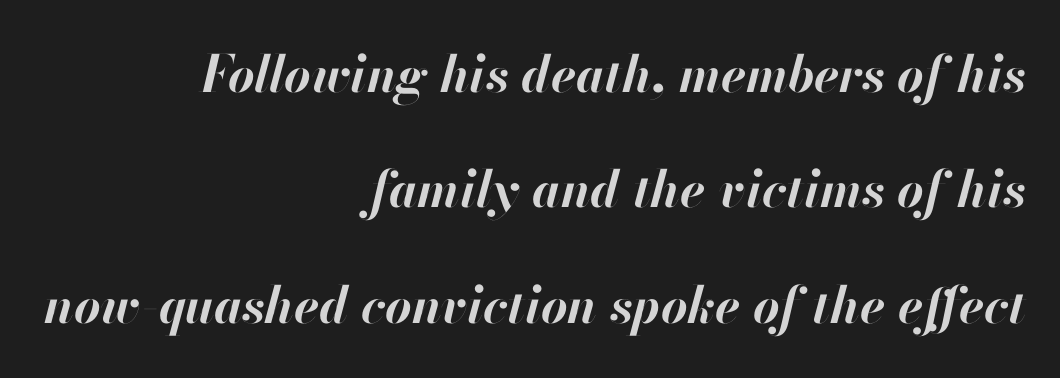
The image shows 51 px bold type, italic (leaning right); set right-aligned, loose line spacing (2.26x), normal letter spacing, not underlined; high stroke contrast and a small x-height.
